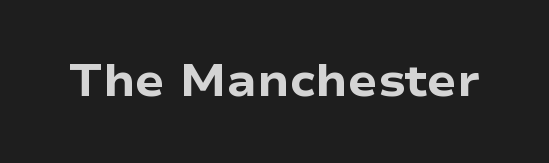
{"serif": "no", "italic": "no", "bold": "yes", "weight": "heavy", "width": "wide", "stroke_contrast": "low", "x_height": "medium", "monospaced": "no", "underline": "no", "letter_spacing": "normal", "letter_spacing_em": 0.0, "glyph_px": 44}
